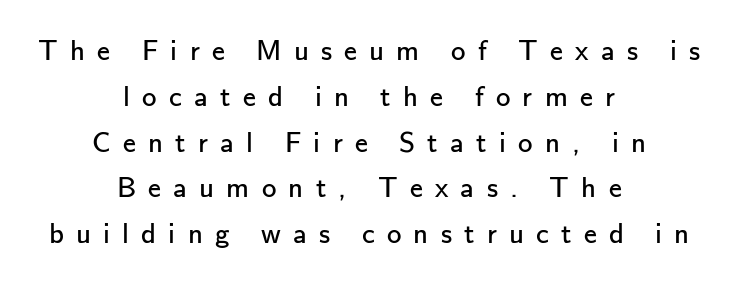
Regarding serifs, this sample does without them. Italic? Not at all — the glyphs are vertical. The lines sit at an ordinary, default distance from one another. Proportional: the letters do not fall into vertical columns. The strip under each line holds only bare page.
